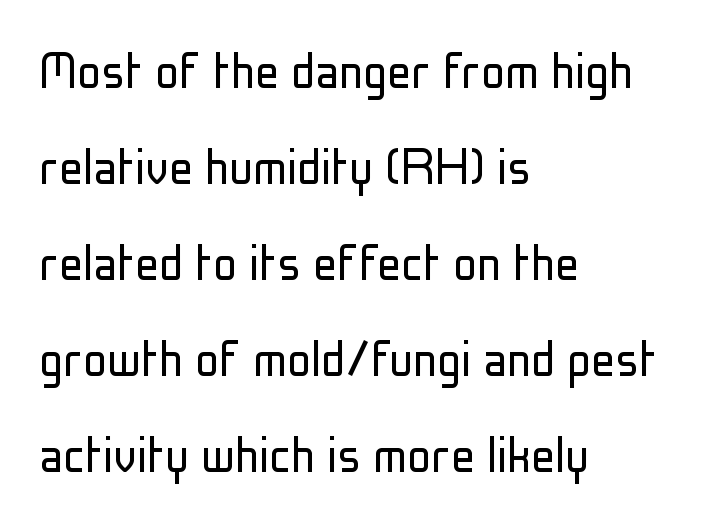
Q: Is the text bold? A: No.
Q: Is the text italic (slanted)? A: No, it is upright.
Q: Is the typeface a serif or a sans-serif typeface? A: Sans-serif.
Q: Is the text underlined? A: No.
Q: How is the paragraph aligned? A: Left-aligned.
Q: Is the spacing between letters normal or unusually wide? A: Normal.
Q: Is the spacing between lines tight, normal or loose? A: Normal.
Q: Width (condensed, normal, or wide)? A: Condensed.
Q: Stroke contrast? A: Low.
Q: x-height? A: Medium.
Q: Monospaced? A: No.
